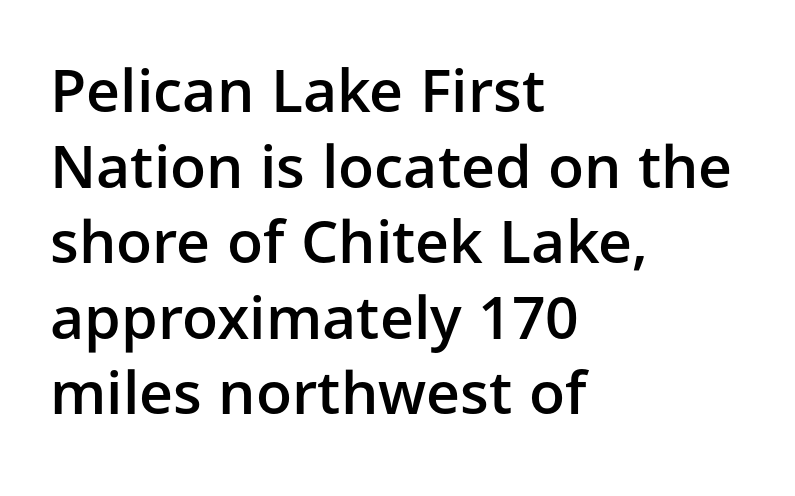
The image shows 59 px semibold sans-serif type, upright; set left-aligned, normal line spacing (1.28x), normal letter spacing, not underlined; low stroke contrast and a medium x-height.
